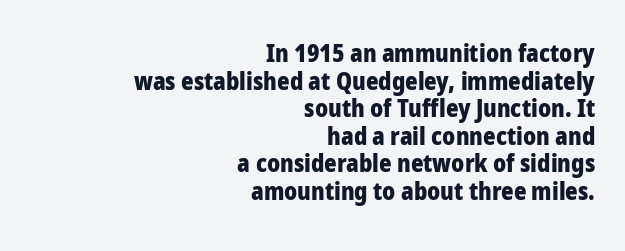
A typesetter would call this leading minimal, almost set solid. Heavy-handed strokes throughout: this text is bold. Reading down the block, your eye finds every line finishing at a fixed right position. Descender tails drop into unmarked territory. Every stem runs plumb, perpendicular to the baseline.
